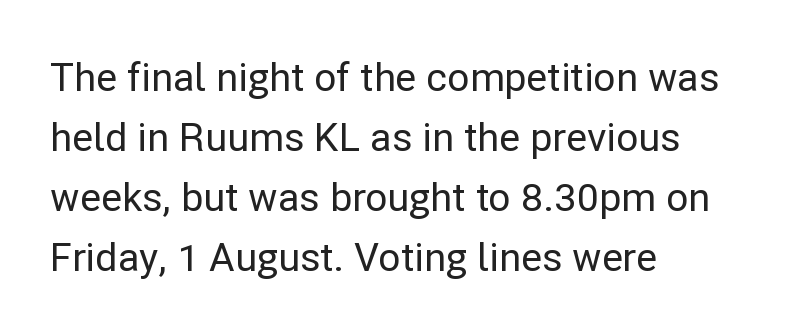
The image shows 39 px sans-serif type, upright; set left-aligned, normal line spacing (1.54x), normal letter spacing, not underlined; low stroke contrast and a medium x-height.
